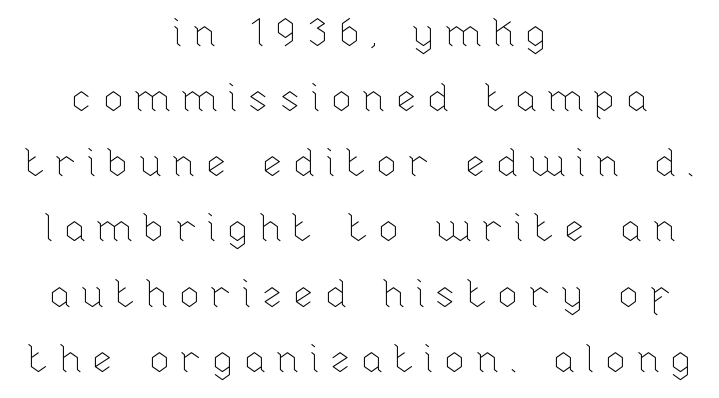
The image shows 39 px thin type, upright; set centered, normal line spacing (1.67x), unusually wide letter spacing (+0.24 em), not underlined; low stroke contrast and a medium x-height.
